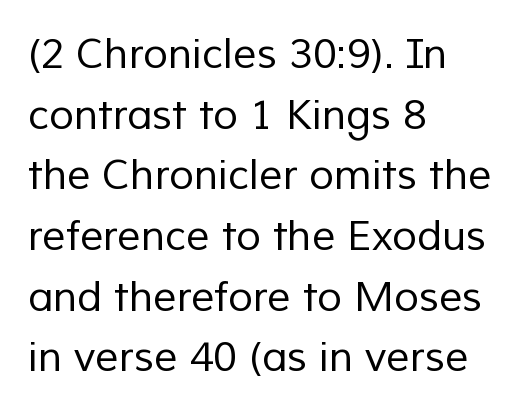
Q: Is the text bold? A: No.
Q: Is the typeface a serif or a sans-serif typeface? A: Sans-serif.
Q: Is the text underlined? A: No.
Q: How is the paragraph aligned? A: Left-aligned.
Q: Is the spacing between letters normal or unusually wide? A: Normal.
Q: Is the spacing between lines tight, normal or loose? A: Normal.
Q: Width (condensed, normal, or wide)? A: Normal.
Q: Stroke contrast? A: Low.
Q: x-height? A: Medium.
Q: Monospaced? A: No.
